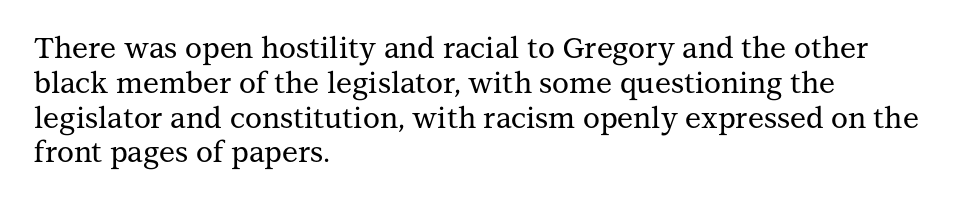
Q: Is the text italic (slanted)? A: No, it is upright.
Q: Is the typeface a serif or a sans-serif typeface? A: Serif.
Q: Is the text underlined? A: No.
Q: How is the paragraph aligned? A: Left-aligned.
Q: Is the spacing between letters normal or unusually wide? A: Normal.
Q: Width (condensed, normal, or wide)? A: Normal.
Q: Stroke contrast? A: Medium.
Q: x-height? A: Medium.
Q: Monospaced? A: No.
